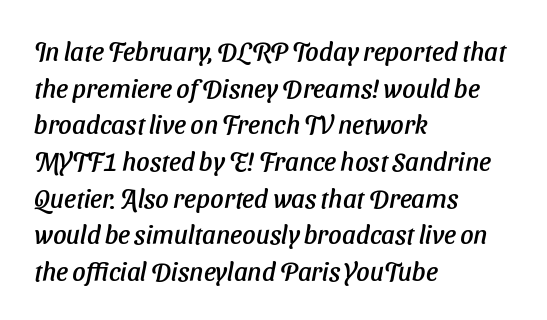
The gap between lines stays unmarked. Inter-character spacing is left at the font's built-in metrics. A classic flush-left, rag-right setting is used for this passage. The lines sit at an ordinary, default distance from one another.
